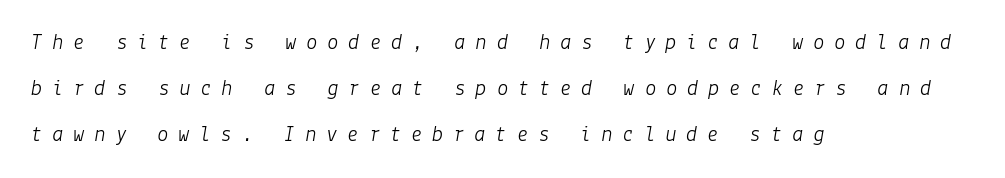
{"italic": "yes", "lean": "right", "slant_degrees": 9, "bold": "no", "underline": "no", "align": "left", "line_spacing": "loose", "line_spacing_ratio": 2.0, "letter_spacing": "wide", "letter_spacing_em": 0.42, "glyph_px": 23}
